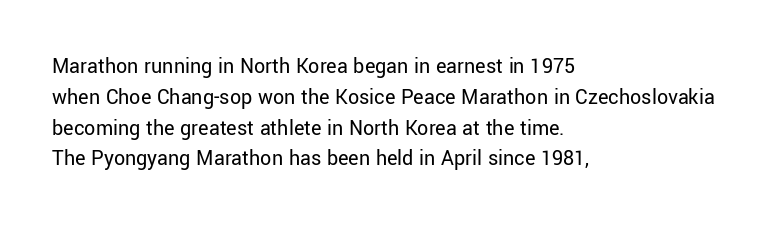
Summary of vertical rhythm: regular, with standard interline spacing. Short note: letters normally spaced. The font's upright variant was chosen for this text. Casual observation: everything's shoved over to the left.
